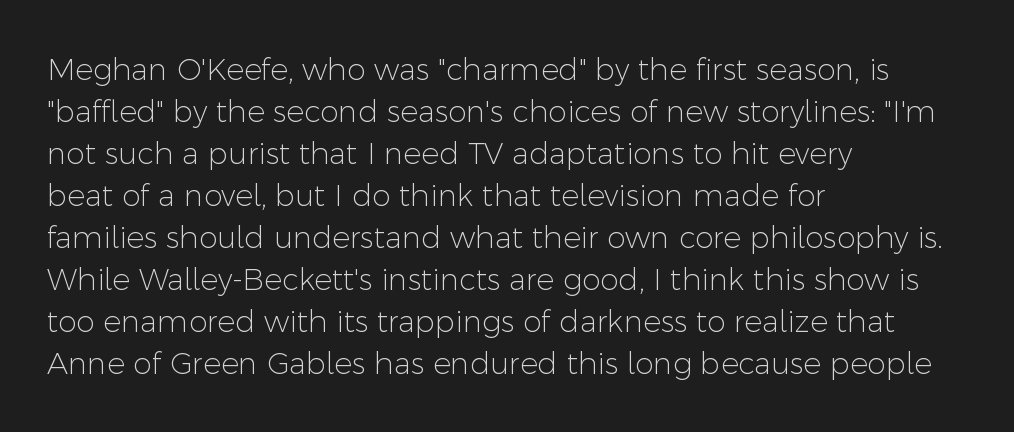
The rendering anchors every line to the left-hand side. The font sits on the lighter half of the weight spectrum, regular included. To sum up the face: it is a sans, with no serifs. Words appear dense and cohesive because spacing is normal. Designer's note — italics off, roman on. The rendering uses natural spacing where letterforms have individual widths.
